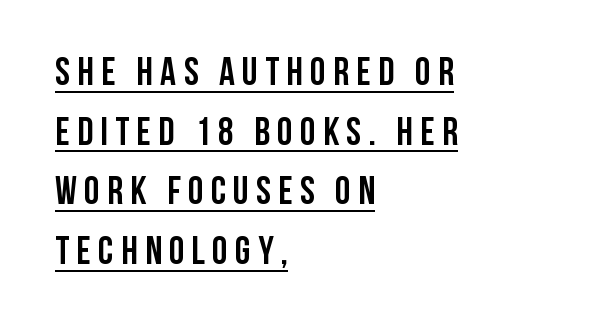
The image shows 39 px semibold, condensed sans-serif type, upright; set left-aligned, normal line spacing (1.53x), underlined; low stroke contrast and a large x-height.
